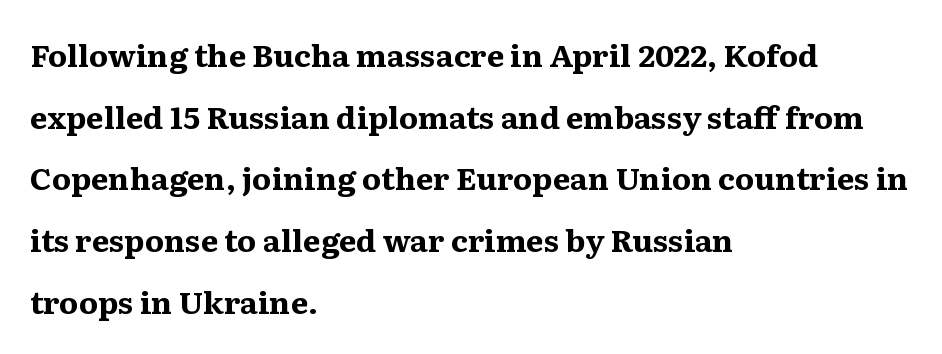
Q: Is the text bold? A: Yes.
Q: Is the text italic (slanted)? A: No, it is upright.
Q: Is the typeface a serif or a sans-serif typeface? A: Serif.
Q: Is the text underlined? A: No.
Q: How is the paragraph aligned? A: Left-aligned.
Q: Is the spacing between letters normal or unusually wide? A: Normal.
Q: Is the spacing between lines tight, normal or loose? A: Loose.
Q: Width (condensed, normal, or wide)? A: Normal.
Q: Stroke contrast? A: Medium.
Q: x-height? A: Medium.
Q: Monospaced? A: No.
